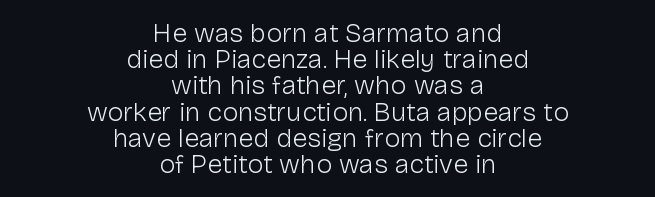
Q: Is the text bold? A: No.
Q: Is the text italic (slanted)? A: No, it is upright.
Q: Is the text underlined? A: No.
Q: How is the paragraph aligned? A: Centered.
Q: Is the spacing between letters normal or unusually wide? A: Normal.
Q: Is the spacing between lines tight, normal or loose? A: Tight.
